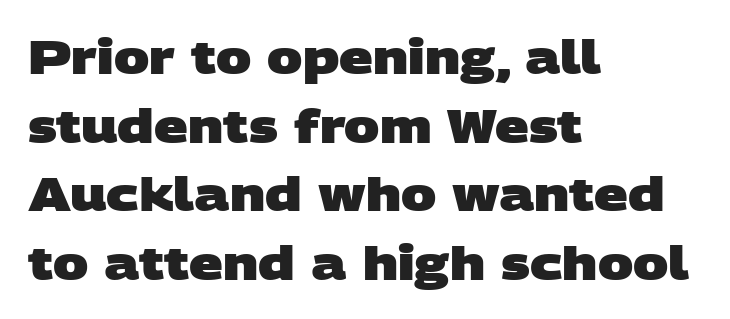
{"serif": "no", "bold": "yes", "weight": "heavy", "width": "wide", "stroke_contrast": "low", "x_height": "large", "monospaced": "no", "underline": "no", "align": "left", "line_spacing": "normal", "line_spacing_ratio": 1.46, "letter_spacing": "normal", "letter_spacing_em": 0.0, "glyph_px": 47}
